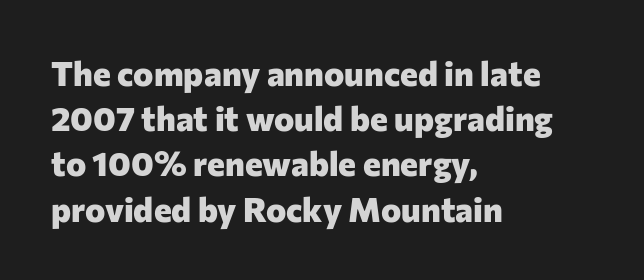
Q: Is the text bold? A: Yes.
Q: Is the text italic (slanted)? A: No, it is upright.
Q: Is the typeface a serif or a sans-serif typeface? A: Sans-serif.
Q: Is the text underlined? A: No.
Q: How is the paragraph aligned? A: Left-aligned.
Q: Is the spacing between letters normal or unusually wide? A: Normal.
Q: Is the spacing between lines tight, normal or loose? A: Normal.
Q: Width (condensed, normal, or wide)? A: Normal.
Q: Stroke contrast? A: Low.
Q: x-height? A: Medium.
Q: Monospaced? A: No.
